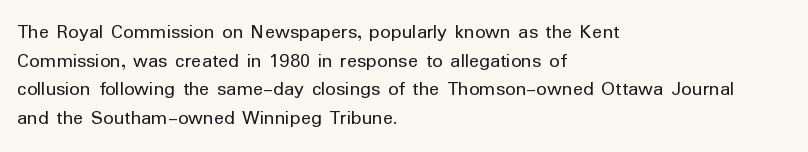
The image shows 21 px text type, upright; set left-aligned, normal line spacing (1.36x), normal letter spacing, not underlined.
